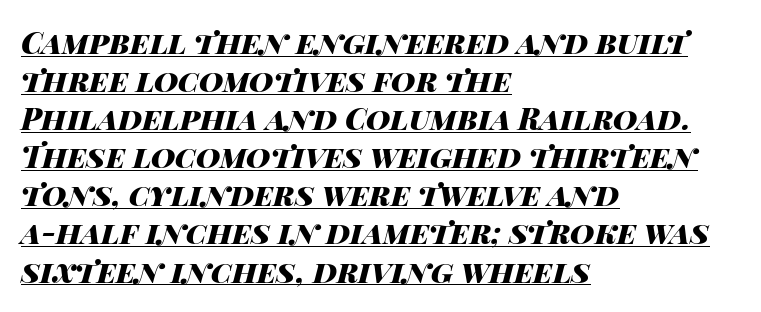
Q: Is the text bold? A: Yes.
Q: Is the text italic (slanted)? A: Yes, it leans right by about 14 degrees.
Q: Is the text underlined? A: Yes.
Q: How is the paragraph aligned? A: Left-aligned.
Q: Is the spacing between letters normal or unusually wide? A: Normal.
Q: Is the spacing between lines tight, normal or loose? A: Normal.
Q: Width (condensed, normal, or wide)? A: Wide.
Q: Stroke contrast? A: High.
Q: x-height? A: Large.
Q: Monospaced? A: No.
